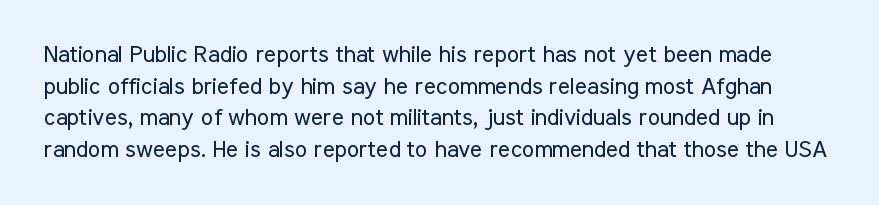
Q: Is the text bold? A: No.
Q: Is the text italic (slanted)? A: No, it is upright.
Q: Is the text underlined? A: No.
Q: Is the spacing between letters normal or unusually wide? A: Normal.
Q: Is the spacing between lines tight, normal or loose? A: Normal.
